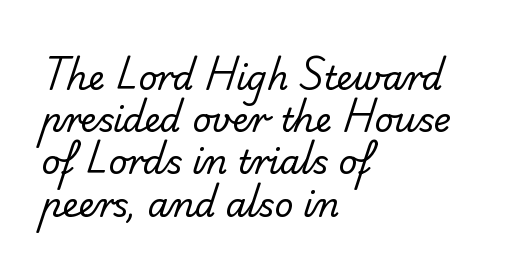
{"serif": "no", "bold": "no", "weight": "regular", "width": "normal", "stroke_contrast": "low", "x_height": "small", "monospaced": "no", "underline": "no", "align": "left", "line_spacing": "normal", "line_spacing_ratio": 1.28, "letter_spacing": "normal", "letter_spacing_em": 0.0, "glyph_px": 33}
